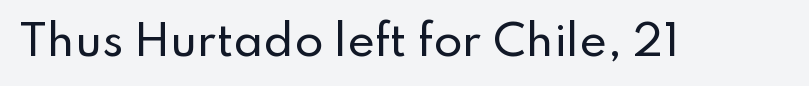
Q: Is the text italic (slanted)? A: No, it is upright.
Q: Is the typeface a serif or a sans-serif typeface? A: Sans-serif.
Q: Is the text underlined? A: No.
Q: Is the spacing between letters normal or unusually wide? A: Normal.
Q: Width (condensed, normal, or wide)? A: Normal.
Q: Stroke contrast? A: Low.
Q: x-height? A: Small.
Q: Monospaced? A: No.
